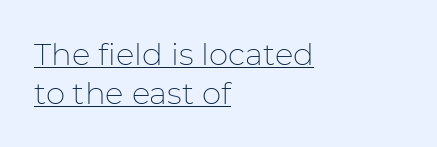
Q: Is the text bold? A: No.
Q: Is the text italic (slanted)? A: No, it is upright.
Q: Is the typeface a serif or a sans-serif typeface? A: Sans-serif.
Q: Is the text underlined? A: Yes.
Q: How is the paragraph aligned? A: Left-aligned.
Q: Is the spacing between letters normal or unusually wide? A: Normal.
Q: Is the spacing between lines tight, normal or loose? A: Normal.
Q: Width (condensed, normal, or wide)? A: Normal.
Q: Stroke contrast? A: Low.
Q: x-height? A: Medium.
Q: Monospaced? A: No.
